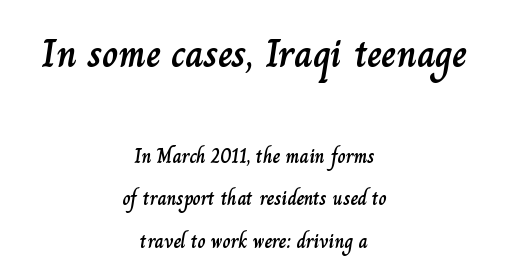
The image shows 40 px text type; set centered, loose line spacing (2.14x), normal letter spacing, not underlined; the first (top) block is 2.0x larger; low stroke contrast and a small x-height.
